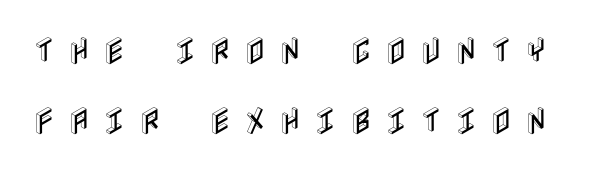
If you drew a line through each stem, it would be perfectly vertical. Underline: absent. In terms of leading, this rendering errs on the spacious side. Short note: letters widely spaced.
